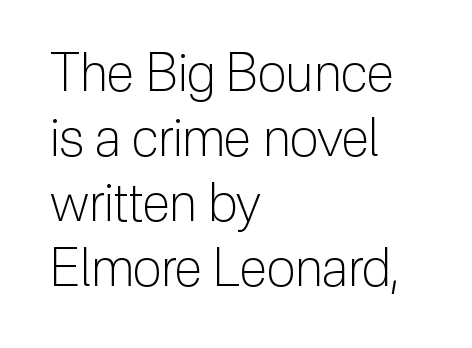
{"serif": "no", "italic": "no", "bold": "no", "weight": "light", "width": "normal", "stroke_contrast": "low", "x_height": "medium", "monospaced": "no", "underline": "no", "align": "left", "line_spacing": "normal", "line_spacing_ratio": 1.25, "letter_spacing": "normal", "letter_spacing_em": 0.0, "glyph_px": 52}
